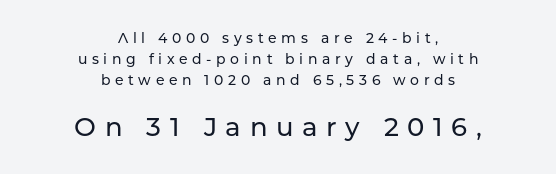
{"italic": "no", "underline": "no", "align": "center", "line_spacing": "normal", "line_spacing_ratio": 1.5, "letter_spacing": "wide", "letter_spacing_em": 0.33, "larger_block": "second", "size_ratio": 1.86, "glyph_px": 26}
